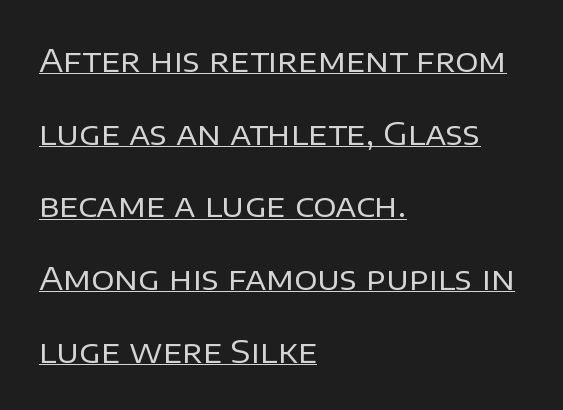
Reading down the column, the eye jumps a long way to each next line. Letter spacing: default. These lines are rendered in a variable-pitch font. Notice how the stems are strictly vertical — no italics here. The letterforms sit at book weight or below. Type style note: lacks serifs.
